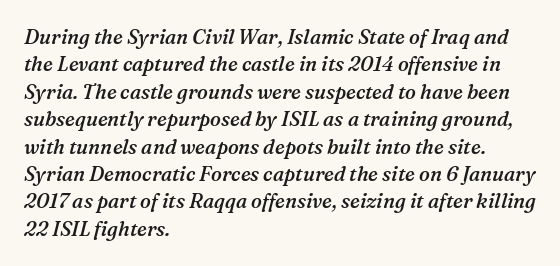
{"italic": "yes", "lean": "right", "slant_degrees": 16, "bold": "semi", "underline": "no", "align": "left", "line_spacing": "normal", "line_spacing_ratio": 1.37, "letter_spacing": "normal", "letter_spacing_em": 0.0, "glyph_px": 20}
